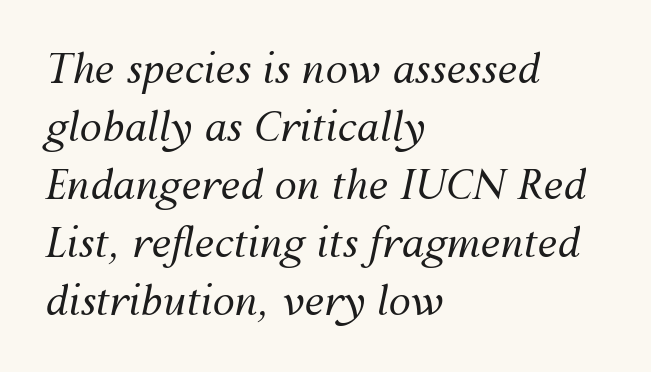
In terms of leading, this rendering sits right in the middle. Observe the lean: these are italic letterforms. The words here are not underlined. Students, note that the glyphs here touch the page at normal intervals. Notice how the passage keeps a crisp vertical edge on the left only. The rendering uses natural spacing where letterforms have individual widths.
